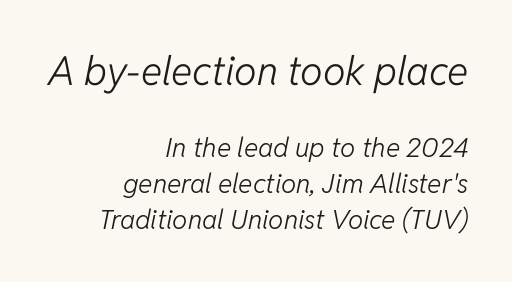
Baseline-to-baseline distance is the conventional proportion of letter height. Students, note that the glyphs here touch the page at normal intervals. Short and long lines alike share a common ending point at right. Is this a heavy cut? Hardly; it is regular or lighter.
